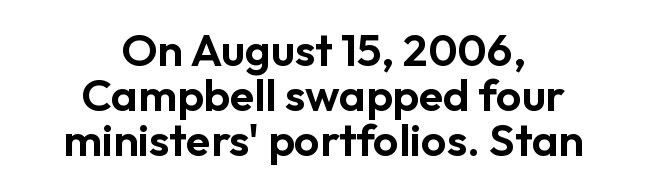
Q: Is the text italic (slanted)? A: No, it is upright.
Q: Is the typeface a serif or a sans-serif typeface? A: Sans-serif.
Q: Is the text underlined? A: No.
Q: How is the paragraph aligned? A: Centered.
Q: Is the spacing between letters normal or unusually wide? A: Normal.
Q: Is the spacing between lines tight, normal or loose? A: Tight.
Q: Width (condensed, normal, or wide)? A: Normal.
Q: Stroke contrast? A: Low.
Q: x-height? A: Medium.
Q: Monospaced? A: No.
